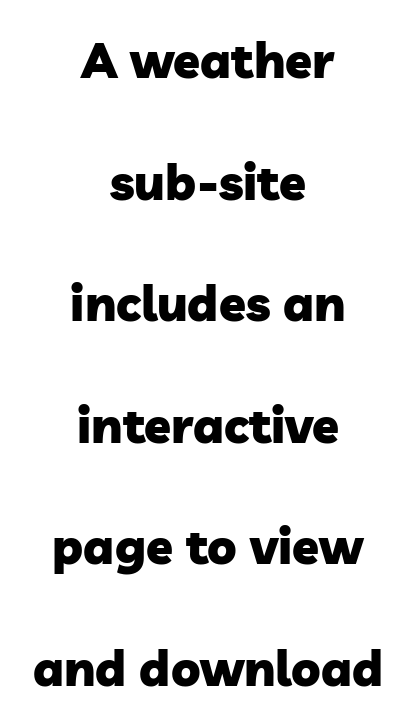
Serif or sans? Sans — the stroke terminals are bare. Short and long lines alike share a common midpoint. You could fit nearly another row in the gap between these rows. Anything drawn beneath the words? Only blank space. The horizontal fit of the characters is conventional and even. Character widths vary here, with narrow letters taking less room than wide ones.
